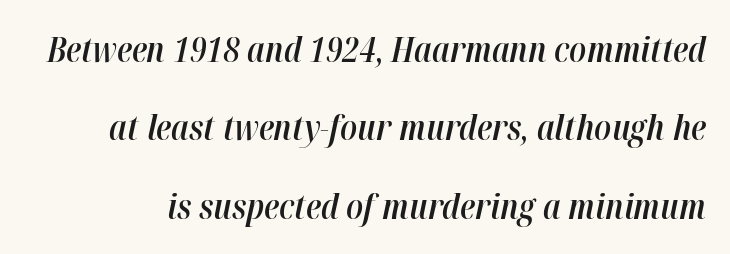
The image shows 35 px semibold, condensed type, italic (leaning right); set loose line spacing (2.24x), normal letter spacing, not underlined; high stroke contrast and a medium x-height.
